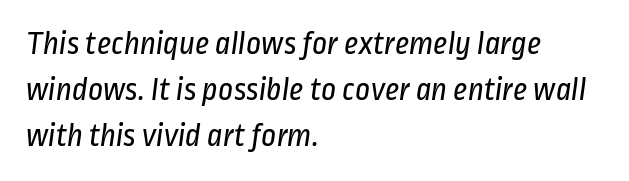
Q: Is the text bold? A: No.
Q: Is the typeface a serif or a sans-serif typeface? A: Sans-serif.
Q: Is the text underlined? A: No.
Q: How is the paragraph aligned? A: Left-aligned.
Q: Is the spacing between letters normal or unusually wide? A: Normal.
Q: Is the spacing between lines tight, normal or loose? A: Normal.
Q: Width (condensed, normal, or wide)? A: Condensed.
Q: Stroke contrast? A: Low.
Q: x-height? A: Medium.
Q: Monospaced? A: No.
